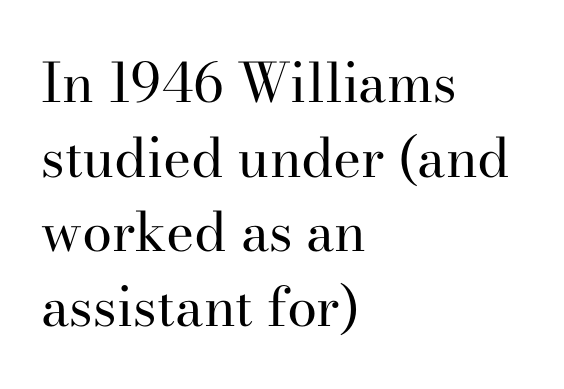
{"serif": "yes", "italic": "no", "bold": "no", "weight": "regular", "width": "normal", "stroke_contrast": "high", "x_height": "small", "monospaced": "no", "underline": "no", "align": "left", "line_spacing": "normal", "line_spacing_ratio": 1.38, "letter_spacing": "normal", "letter_spacing_em": 0.0, "glyph_px": 54}
